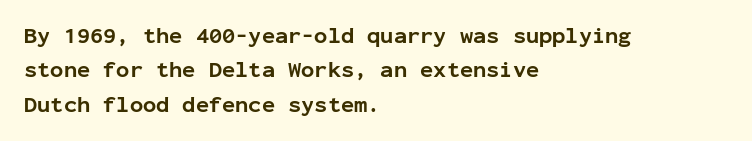
Upright lettering throughout. Just letters on the line, the space beneath them empty. The vertical gap from one line to the next is medium. Strong, thick strokes mark this as bold type. Short and long lines alike share a common starting point at left.
